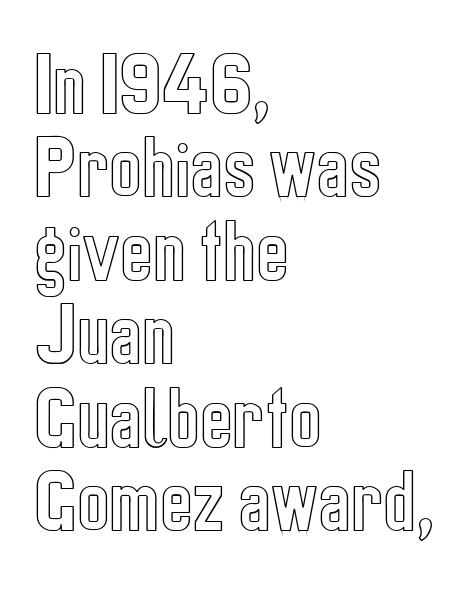
A roman cut, with each character standing at attention. The rag falls on the right side of this text block. Spacing verdict: proportional, widths tailored to each character. Tracking here is standard; glyphs follow each other at the usual distance. Decoration check: the copy has no underline.
